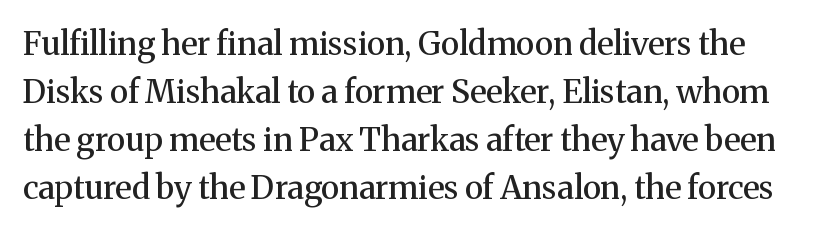
Designer's note — italics off, roman on. Are there feet on the stems? There are — it's a serif. The characters look somewhat weighty, a semibold short of true bold. Spacing verdict: proportional, widths tailored to each character. Only glyphs here, with clear space below each row. Students, note that the glyphs here touch the page at normal intervals.
